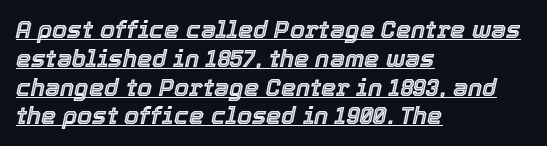
{"italic": "yes", "lean": "right", "slant_degrees": 12, "underline": "yes", "align": "left", "line_spacing_ratio": 1.2, "letter_spacing": "normal", "letter_spacing_em": 0.0, "glyph_px": 24}
